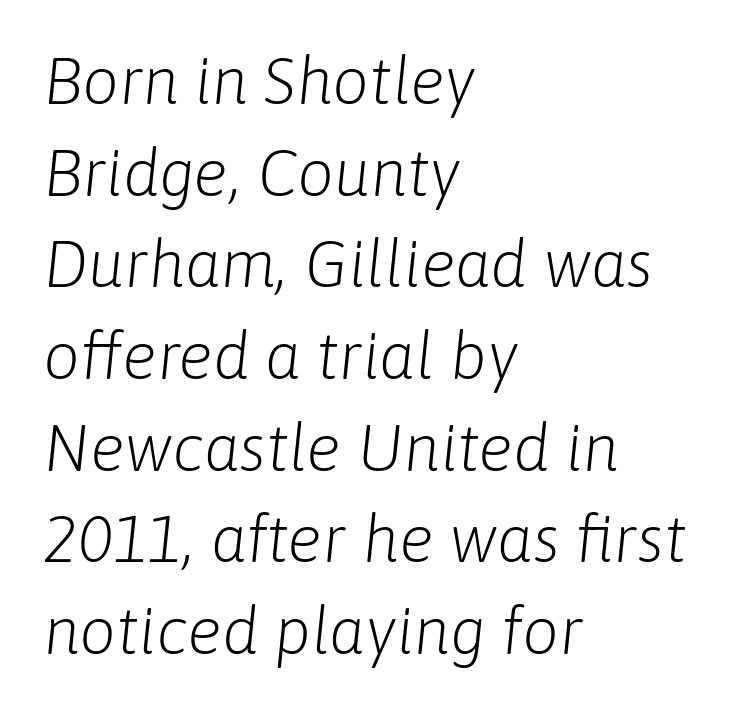
The image shows 65 px light type, italic (leaning right); set left-aligned, normal line spacing (1.41x), normal letter spacing, not underlined; low stroke contrast and a medium x-height.
